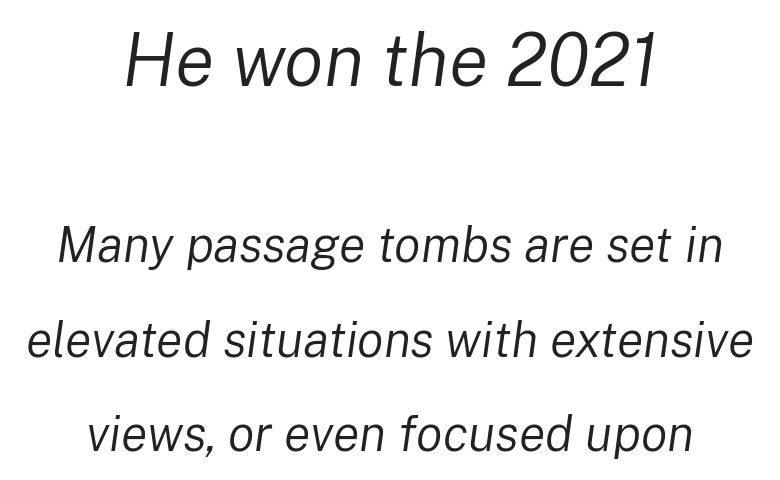
The image shows 73 px regular-weight type, italic (leaning right); set centered, loose line spacing (1.93x), normal letter spacing, not underlined; the first (top) block is 1.49x larger; low stroke contrast and a medium x-height.
